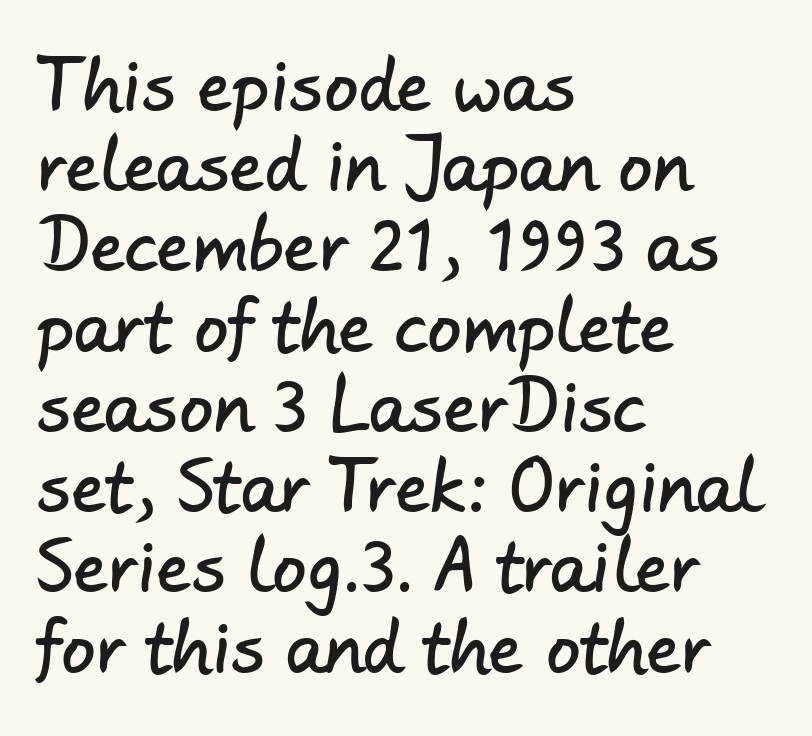
The image shows 68 px sans-serif type; set left-aligned, line spacing 1.18x, normal letter spacing, not underlined; low stroke contrast and a small x-height.
